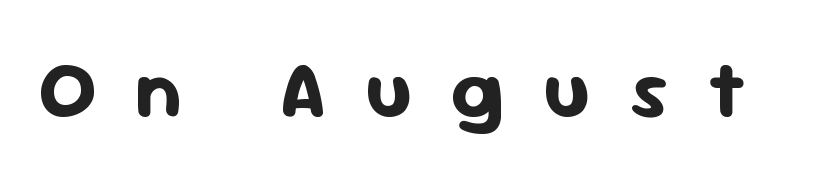
Has an underline been added? It has not. Proportional: the letters do not fall into vertical columns. This is heavy type, rendered in bold. The letterforms stand isolated, each surrounded by extra space. The axis of the letterforms is exactly vertical.
